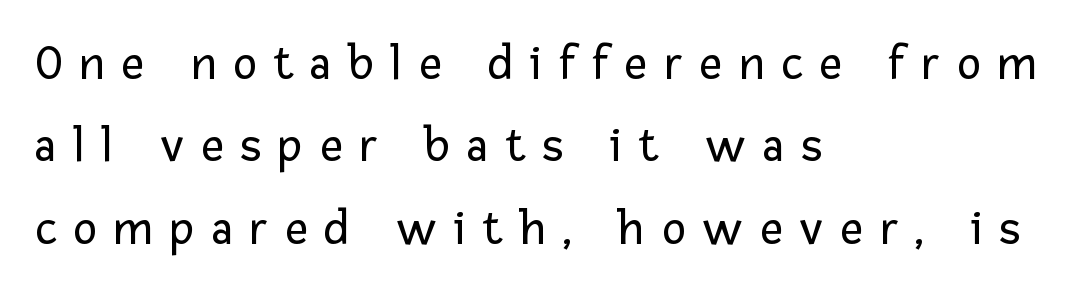
The image shows 50 px regular-weight sans-serif type, upright; set left-aligned, normal line spacing (1.65x), unusually wide letter spacing (+0.34 em), not underlined; low stroke contrast and a medium x-height.
